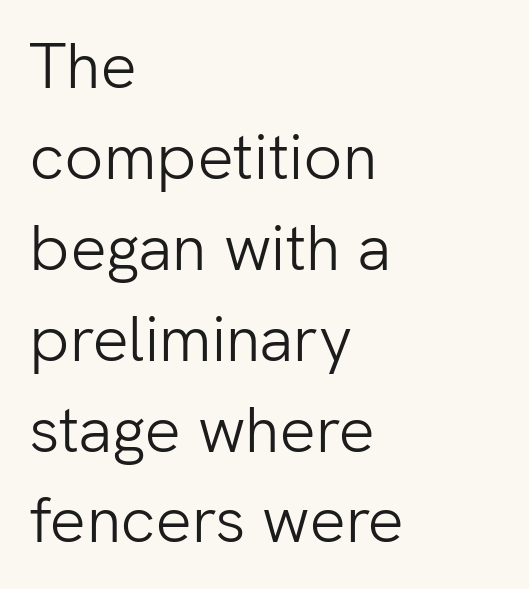
The rendering shows plain stroke endings on the letterforms — a sans-serif design. The foot of each line stays bare and open. Compared with a typical body face, this is equally light or lighter still. Unlike italic type, these characters show no tilt at all. Vertically, the passage feels balanced, rows spaced as you'd expect.
